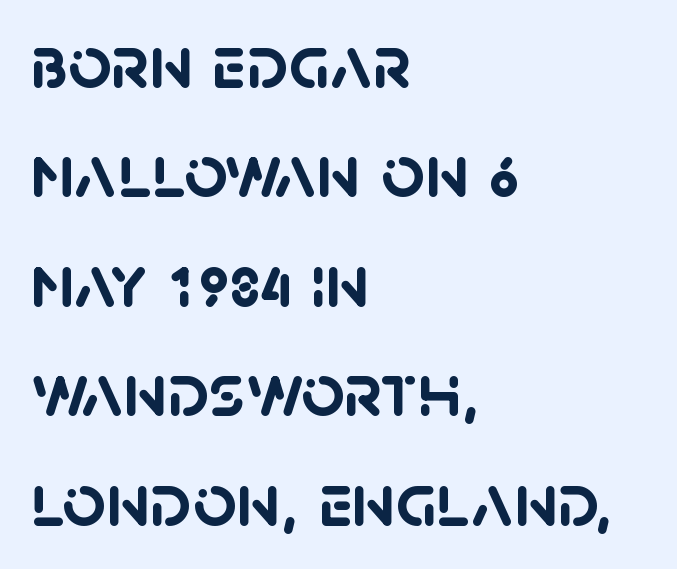
{"serif": "no", "bold": "yes", "weight": "semibold", "width": "normal", "stroke_contrast": "low", "x_height": "large", "monospaced": "no", "underline": "no", "align": "left", "line_spacing": "normal", "line_spacing_ratio": 1.44, "letter_spacing": "normal", "letter_spacing_em": 0.0, "glyph_px": 76}
